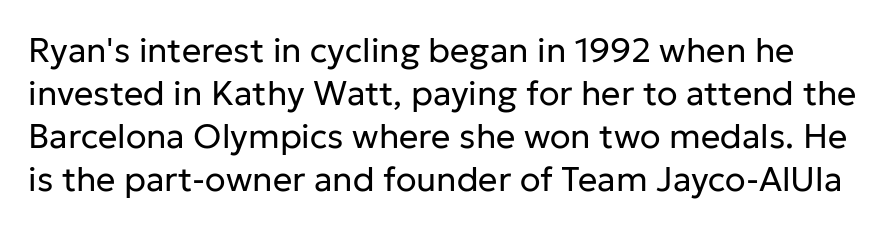
The image shows 34 px regular-weight sans-serif type, upright; set normal line spacing (1.26x), normal letter spacing, not underlined; low stroke contrast and a medium x-height.
